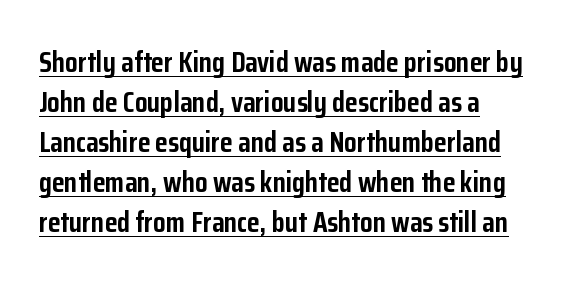
Q: Is the text bold? A: Yes.
Q: Is the text italic (slanted)? A: No, it is upright.
Q: Is the typeface a serif or a sans-serif typeface? A: Sans-serif.
Q: Is the text underlined? A: Yes.
Q: How is the paragraph aligned? A: Left-aligned.
Q: Is the spacing between letters normal or unusually wide? A: Normal.
Q: Is the spacing between lines tight, normal or loose? A: Normal.
Q: Width (condensed, normal, or wide)? A: Condensed.
Q: Stroke contrast? A: Low.
Q: x-height? A: Medium.
Q: Monospaced? A: No.
